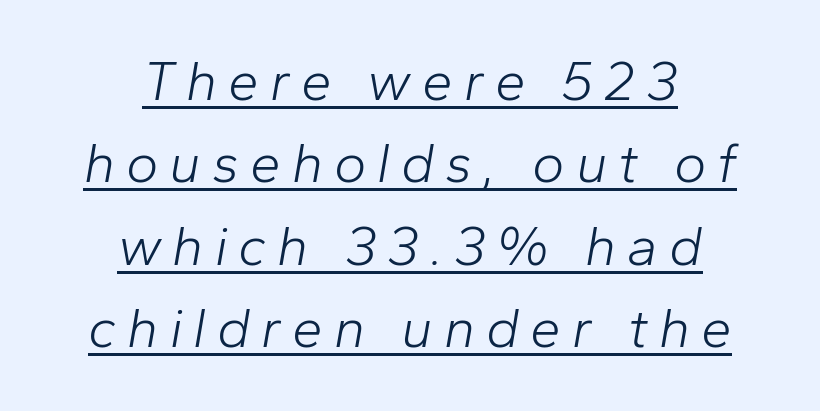
{"italic": "yes", "lean": "right", "slant_degrees": 10, "bold": "no", "weight": "light", "width": "normal", "stroke_contrast": "low", "x_height": "medium", "monospaced": "no", "underline": "yes", "align": "center", "line_spacing": "normal", "line_spacing_ratio": 1.5, "letter_spacing": "wide", "letter_spacing_em": 0.2, "glyph_px": 55}
